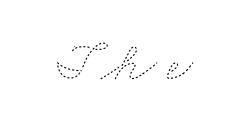
{"bold": "no", "weight": "thin", "width": "wide", "stroke_contrast": "low", "x_height": "small", "monospaced": "no", "underline": "no", "glyph_px": 57}
